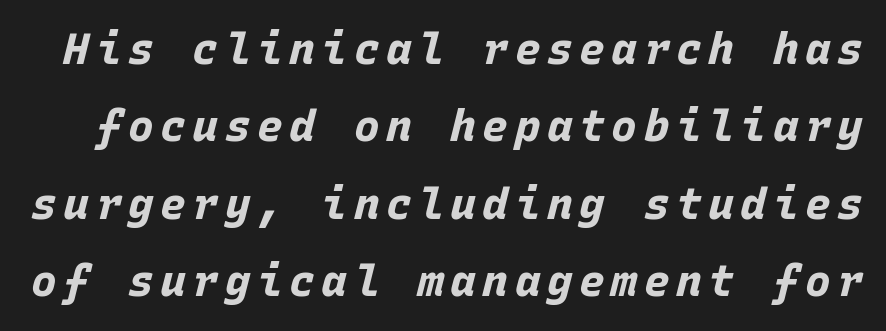
Its strokes are broad and dark, the hallmark of bold type. The strip under each line holds only bare page. Think of a typewriter: that constant character pitch is what you see here. Every character sits at an angle, as italics do.
